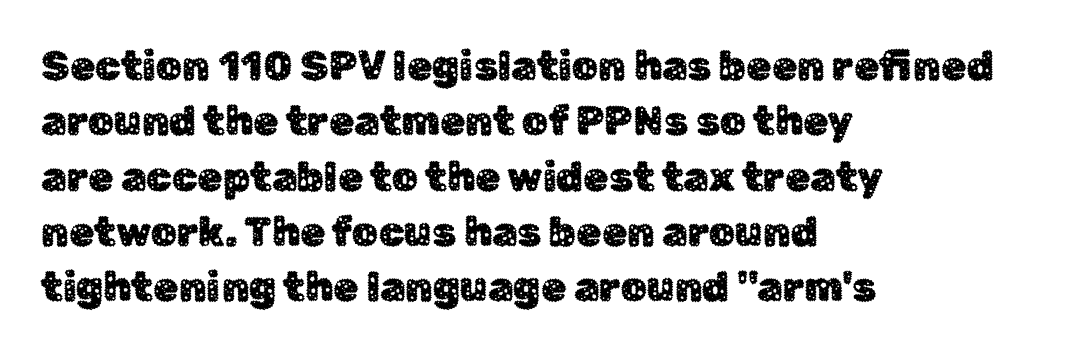
{"serif": "no", "italic": "no", "width": "normal", "stroke_contrast": "low", "x_height": "medium", "monospaced": "no", "underline": "no", "align": "left", "line_spacing": "normal", "line_spacing_ratio": 1.35, "letter_spacing": "normal", "letter_spacing_em": 0.0, "glyph_px": 41}
